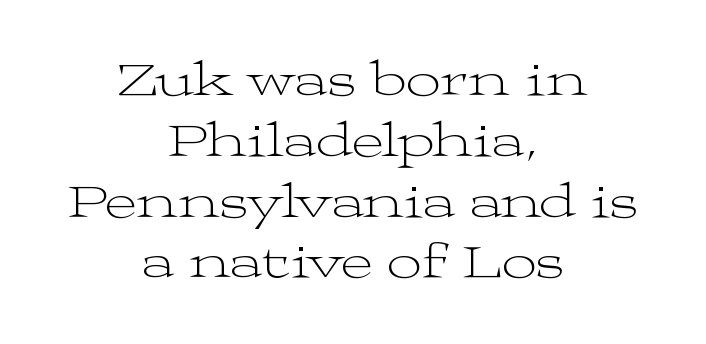
The image shows 49 px light, wide serif type, upright; set centered, line spacing 1.24x, normal letter spacing, not underlined; medium stroke contrast and a medium x-height.
